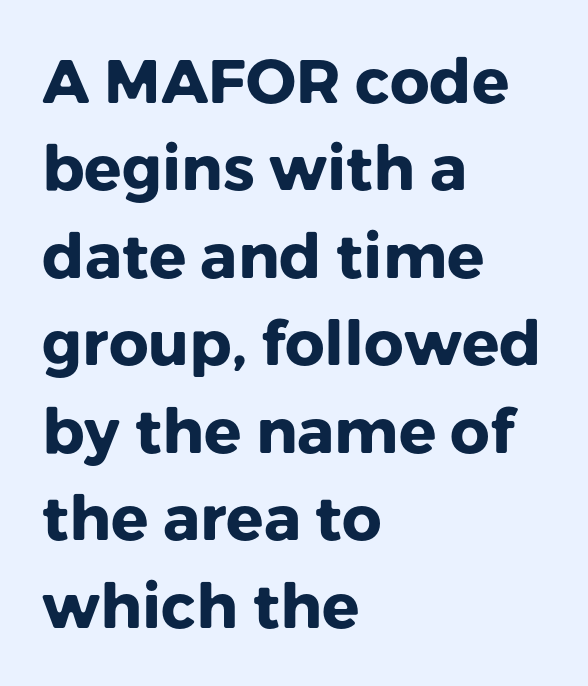
{"serif": "no", "italic": "no", "bold": "yes", "weight": "heavy", "width": "normal", "stroke_contrast": "low", "x_height": "medium", "monospaced": "no", "underline": "no", "align": "left", "line_spacing": "normal", "line_spacing_ratio": 1.41, "letter_spacing": "normal", "letter_spacing_em": 0.0, "glyph_px": 62}
